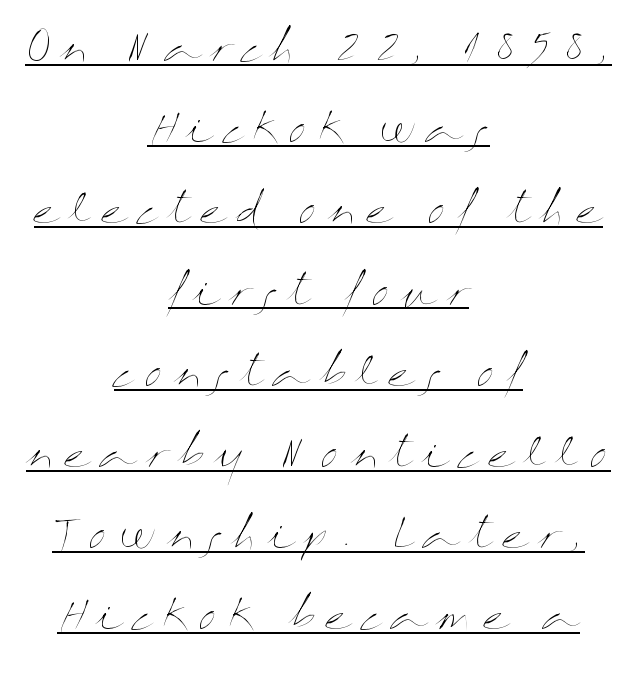
{"bold": "no", "weight": "thin", "width": "wide", "stroke_contrast": "medium", "x_height": "medium", "monospaced": "no", "underline": "yes", "align": "center", "line_spacing": "loose", "line_spacing_ratio": 1.98, "letter_spacing": "wide", "letter_spacing_em": 0.24, "glyph_px": 41}
